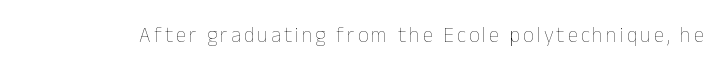
Nope, not italic — everything's standing straight. Weight: regular or lighter. This rendering features lettering with no underline.
